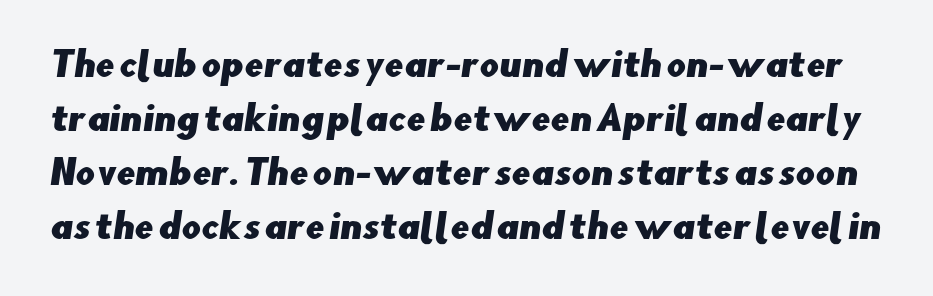
{"serif": "no", "width": "normal", "stroke_contrast": "low", "x_height": "small", "monospaced": "no", "underline": "no", "line_spacing": "normal", "line_spacing_ratio": 1.59, "letter_spacing": "normal", "letter_spacing_em": 0.0, "glyph_px": 34}
